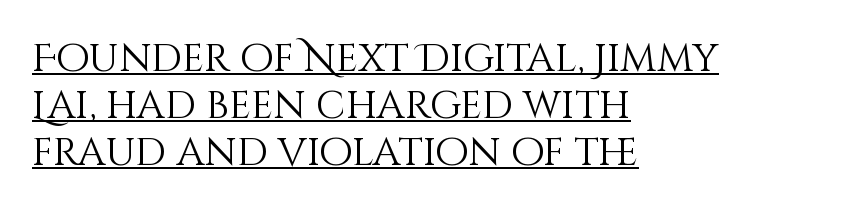
Q: Is the text bold? A: No.
Q: Is the text italic (slanted)? A: No, it is upright.
Q: Is the text underlined? A: Yes.
Q: How is the paragraph aligned? A: Left-aligned.
Q: Is the spacing between letters normal or unusually wide? A: Normal.
Q: Width (condensed, normal, or wide)? A: Normal.
Q: Stroke contrast? A: Medium.
Q: x-height? A: Large.
Q: Monospaced? A: No.
